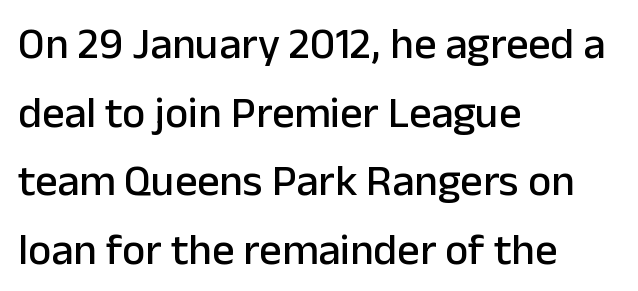
The image shows 44 px sans-serif type, upright; set left-aligned, normal line spacing (1.56x), normal letter spacing, not underlined; low stroke contrast and a medium x-height.
